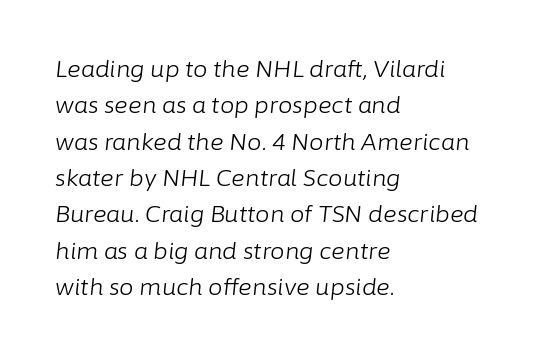
{"italic": "yes", "lean": "right", "slant_degrees": 6, "bold": "no", "underline": "no", "align": "left", "line_spacing": "normal", "line_spacing_ratio": 1.58, "letter_spacing": "normal", "letter_spacing_em": 0.0, "glyph_px": 23}
